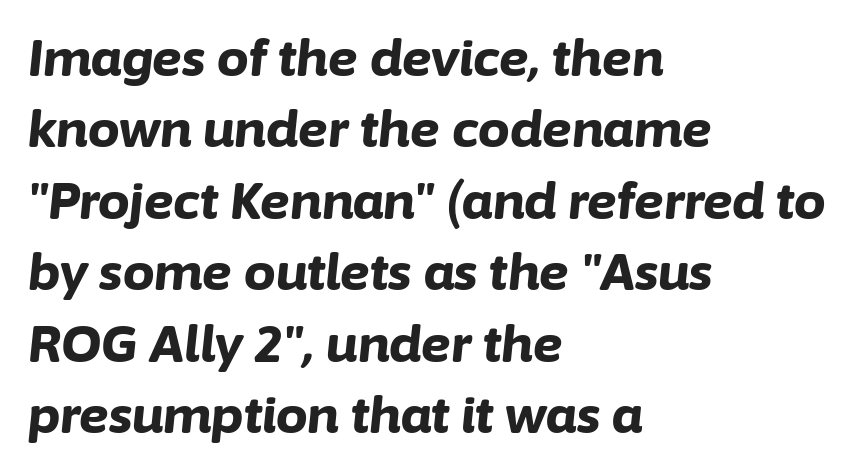
{"italic": "yes", "lean": "right", "slant_degrees": 6, "bold": "yes", "weight": "bold", "width": "normal", "stroke_contrast": "low", "x_height": "medium", "monospaced": "no", "underline": "no", "align": "left", "line_spacing": "normal", "line_spacing_ratio": 1.43, "letter_spacing": "normal", "letter_spacing_em": 0.0, "glyph_px": 50}
